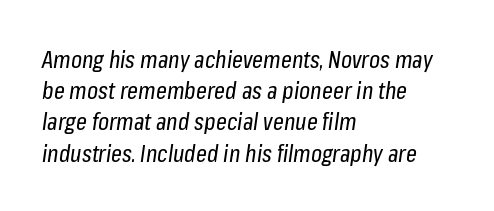
Horizontal bands of white between lines are of average thickness. The lines in this sample share a left origin and differ only in where they stop. If you drew a line through each stem, it would be angled. The font is comparable to plain body text, perhaps lighter. The gap between lines stays unmarked.
